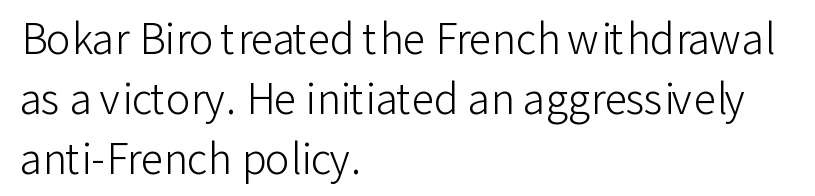
{"serif": "no", "italic": "no", "bold": "no", "weight": "light", "width": "normal", "stroke_contrast": "low", "x_height": "medium", "monospaced": "no", "underline": "no", "align": "left", "line_spacing": "normal", "line_spacing_ratio": 1.46, "letter_spacing": "normal", "letter_spacing_em": 0.0, "glyph_px": 41}
